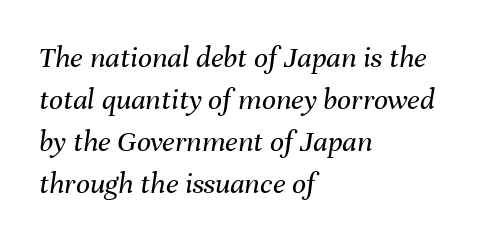
{"italic": "yes", "lean": "right", "slant_degrees": 8, "bold": "no", "weight": "regular", "width": "normal", "stroke_contrast": "medium", "x_height": "medium", "monospaced": "no", "underline": "no", "align": "left", "line_spacing": "normal", "line_spacing_ratio": 1.35, "letter_spacing": "normal", "letter_spacing_em": 0.0, "glyph_px": 31}
